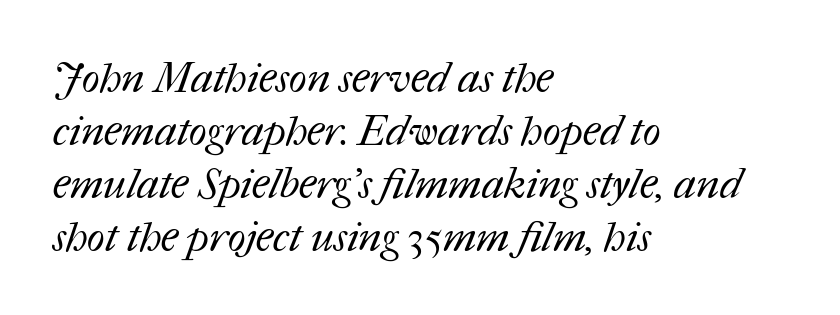
Whoever set this chose a conventional vertical rhythm. This reads as an unemphasized weight, regular at the heaviest. Glyph-to-glyph distance matches everyday printed text. Visually the block forms a straight wall on the left and a jagged coastline on the right.
